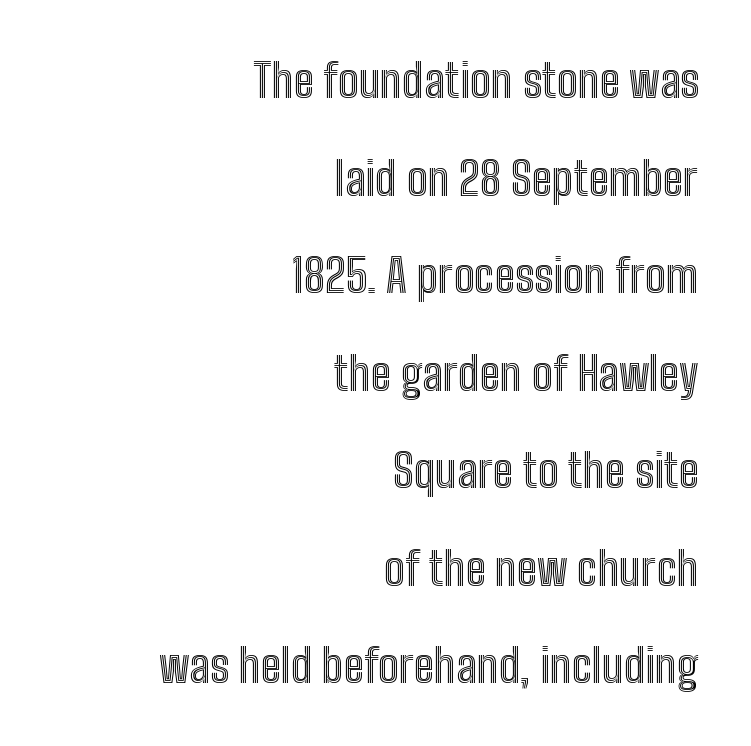
This rendering leaves character spacing at its baseline value. Any mark beneath the type? The region is blank. The rendering uses natural spacing where letterforms have individual widths. The paragraph has a hard right edge and a soft left edge. What's the leading like? Stretched, with rows far apart. Italic? Not at all — the glyphs are vertical.
